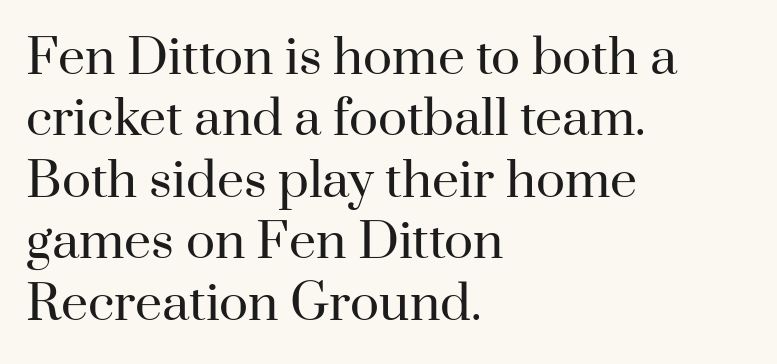
A typesetter would call this leading conventional body-copy spacing. The gaps between neighbouring characters are ordinary and unremarkable. In terms of letterform style, serifs are clearly present. Stroke thickness stays within the range of a standard reading face or lighter. Upright lettering throughout. Line starts are locked; line ends wander.
